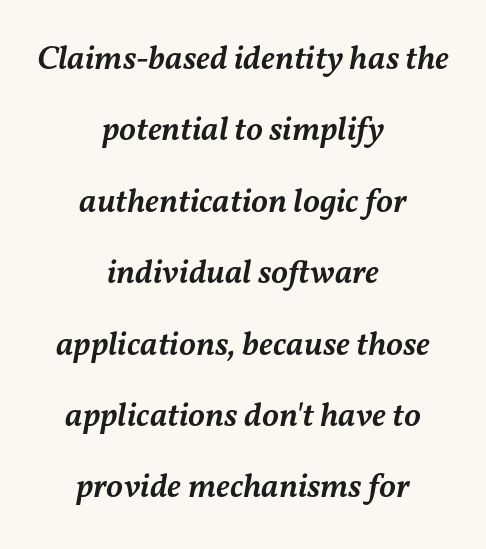
The image shows 34 px semibold type, italic (leaning right); set centered, loose line spacing (2.1x), normal letter spacing, not underlined; medium stroke contrast and a medium x-height.
